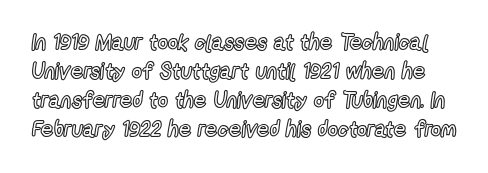
Q: Is the text italic (slanted)? A: Yes.
Q: Is the text underlined? A: No.
Q: Is the spacing between letters normal or unusually wide? A: Normal.
Q: Is the spacing between lines tight, normal or loose? A: Normal.
